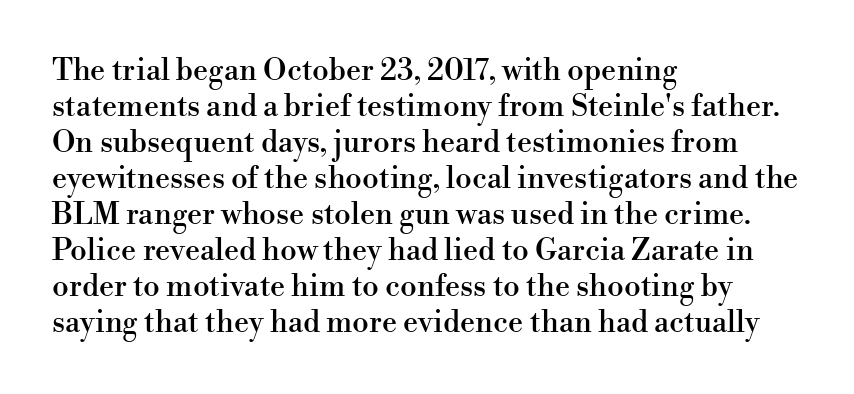
It's the straight-up-and-down kind of type. Short and long lines alike share a common starting point at left. The line texture is even and compact thanks to regular tracking. The face used here is proportionally spaced, like ordinary book or web type.
